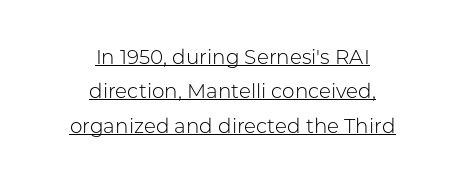
The image shows 20 px text type, upright; set centered, line spacing 1.72x, normal letter spacing, underlined.
